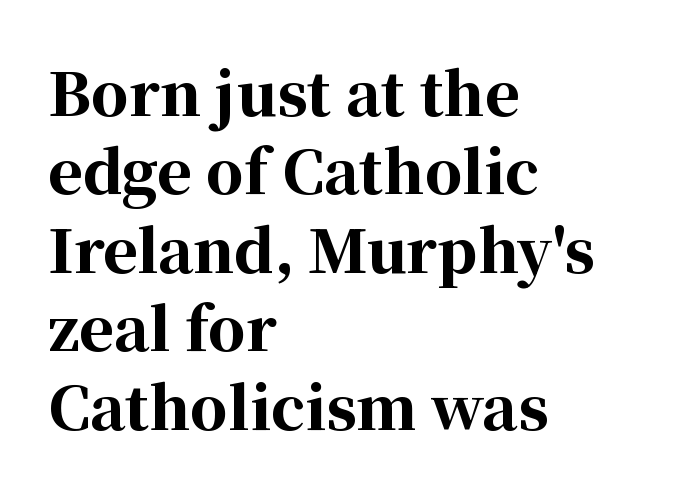
{"serif": "yes", "italic": "no", "bold": "yes", "weight": "bold", "width": "normal", "stroke_contrast": "high", "x_height": "medium", "monospaced": "no", "underline": "no", "align": "left", "line_spacing": "normal", "line_spacing_ratio": 1.33, "letter_spacing": "normal", "letter_spacing_em": 0.0, "glyph_px": 59}
